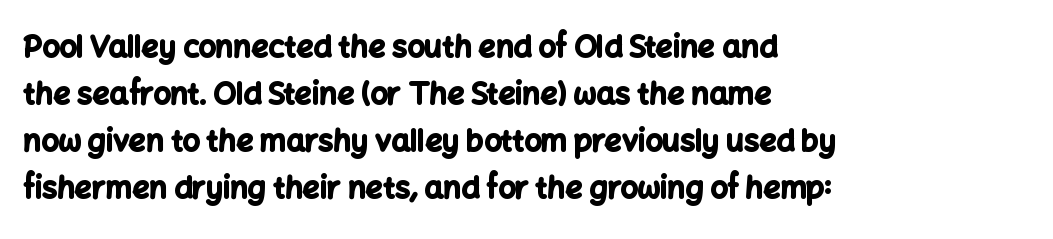
{"serif": "no", "italic": "no", "bold": "yes", "weight": "bold", "width": "normal", "stroke_contrast": "low", "x_height": "medium", "monospaced": "no", "underline": "no", "align": "left", "line_spacing": "normal", "line_spacing_ratio": 1.57, "letter_spacing": "normal", "letter_spacing_em": 0.0, "glyph_px": 30}
